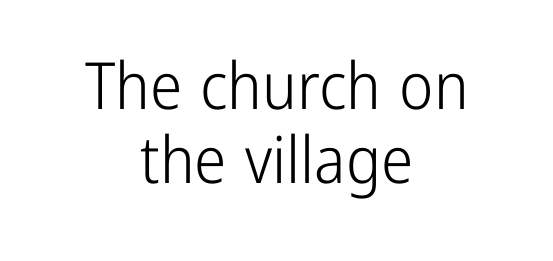
{"serif": "no", "italic": "no", "bold": "no", "weight": "light", "width": "condensed", "stroke_contrast": "low", "x_height": "medium", "monospaced": "no", "underline": "no", "align": "center", "line_spacing": "tight", "line_spacing_ratio": 1.14, "letter_spacing": "normal", "letter_spacing_em": 0.0, "glyph_px": 65}
